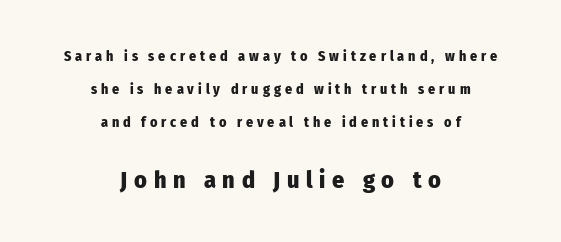
Weight: bold. These two chunks differ in scale, with the bottom chunk taking the larger measure. The letters stand straight up with perfectly vertical stems. The lines are spread far apart with generous leading.
